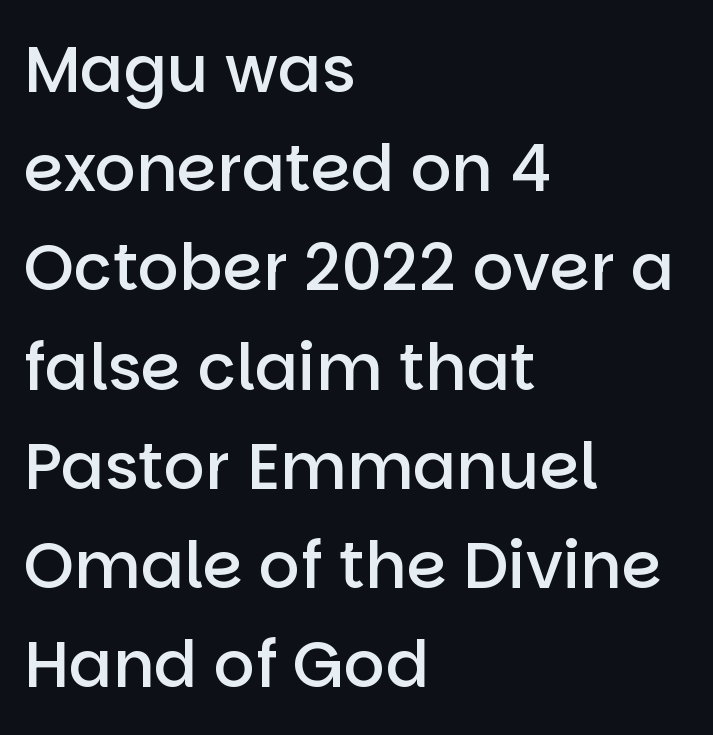
{"serif": "no", "italic": "no", "bold": "semi", "weight": "semibold", "width": "normal", "stroke_contrast": "low", "x_height": "large", "monospaced": "no", "underline": "no", "align": "left", "line_spacing": "normal", "line_spacing_ratio": 1.55, "letter_spacing": "normal", "letter_spacing_em": 0.0, "glyph_px": 64}
